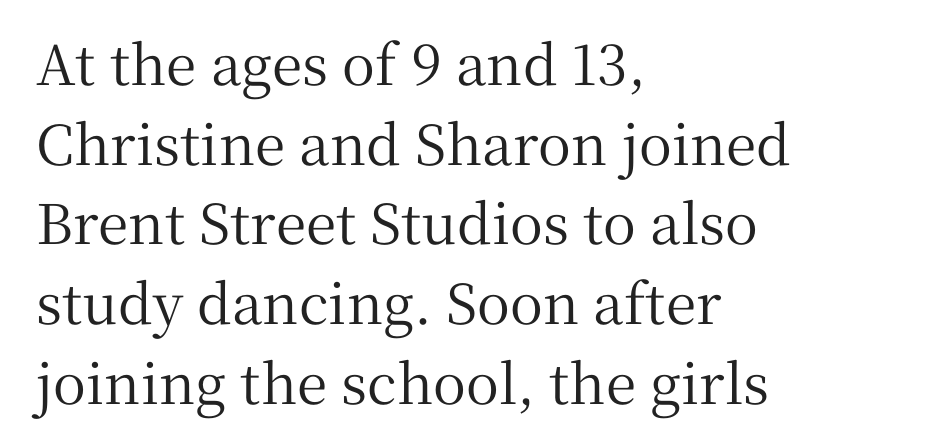
{"serif": "yes", "italic": "no", "width": "normal", "stroke_contrast": "medium", "x_height": "medium", "monospaced": "no", "underline": "no", "align": "left", "line_spacing": "normal", "line_spacing_ratio": 1.45, "letter_spacing": "normal", "letter_spacing_em": 0.0, "glyph_px": 55}
